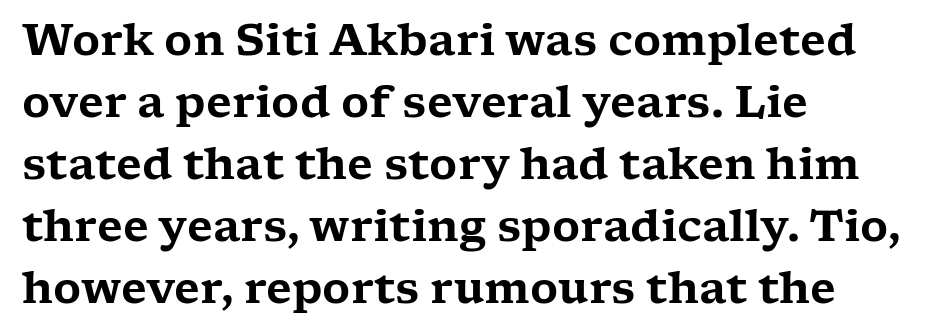
These lines were composed using upright roman letters. The vertical gap from one line to the next is medium. The face used here is seriffed, in the tradition of book romans. The face used here is rendered with its standard letterfit.
